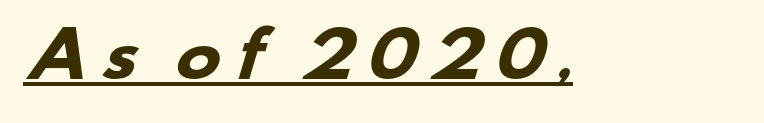
The glyphs are accompanied by a horizontal stroke just below them. Does extra space separate the letters? Yes, quite a lot of it. In terms of letterform style, serifs are entirely absent. These lines are rendered in a variable-pitch font.
